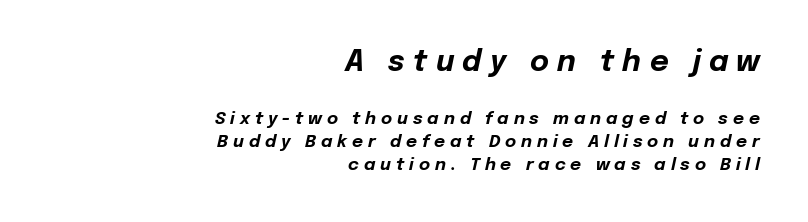
The image shows 29 px bold type, italic (leaning right); set right-aligned, normal line spacing (1.34x), unusually wide letter spacing (+0.29 em), not underlined; the first (top) block is 1.71x larger; low stroke contrast and a medium x-height.
